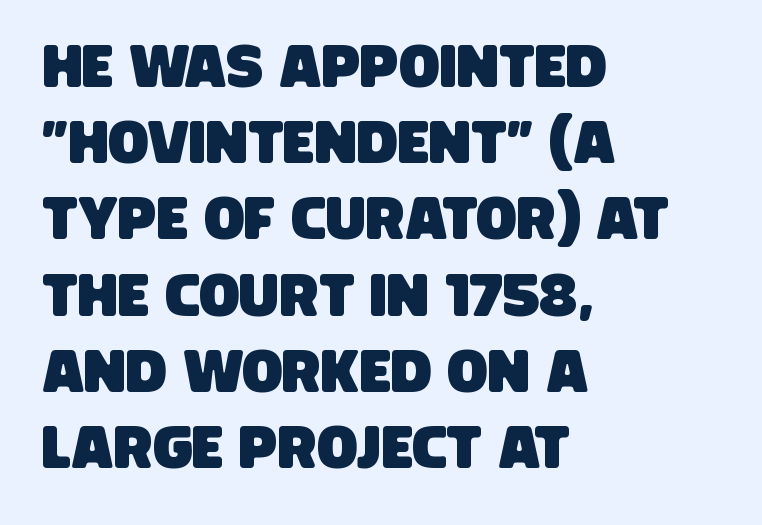
{"serif": "no", "width": "condensed", "stroke_contrast": "low", "x_height": "large", "monospaced": "no", "underline": "no", "align": "left", "line_spacing": "normal", "line_spacing_ratio": 1.27, "letter_spacing": "normal", "letter_spacing_em": 0.0, "glyph_px": 60}
